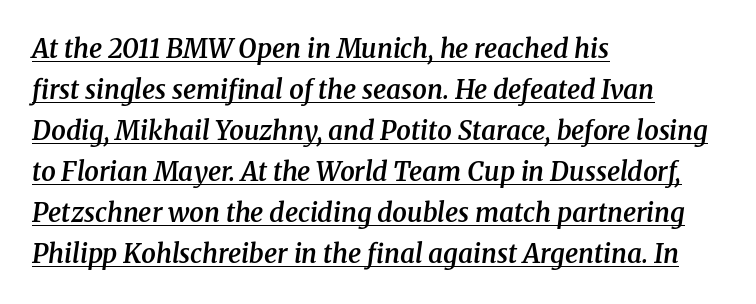
Q: Is the text bold? A: Semi-bold.
Q: Is the text italic (slanted)? A: Yes, it leans right by about 8 degrees.
Q: Is the text underlined? A: Yes.
Q: How is the paragraph aligned? A: Left-aligned.
Q: Is the spacing between letters normal or unusually wide? A: Normal.
Q: Is the spacing between lines tight, normal or loose? A: Normal.
